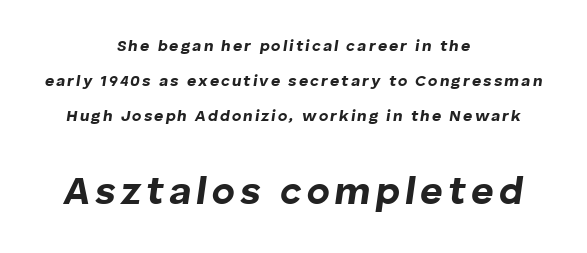
Would a proofreader flag this as italicized? Yes. The rendering uses natural spacing where letterforms have individual widths. These words are printed bold, with thick strokes throughout. Leading is clearly above the norm, producing a sparse column.
